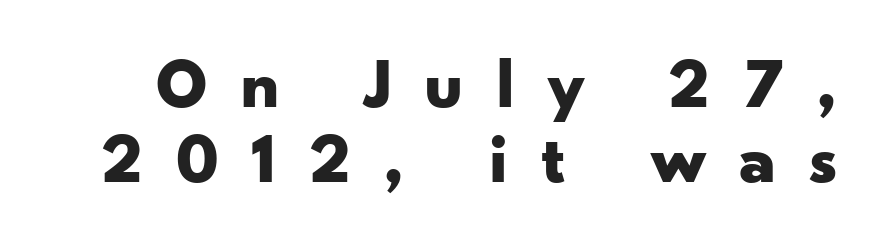
The image shows 71 px bold, wide sans-serif type, upright; set tight line spacing (1.06x), unusually wide letter spacing (+0.45 em), not underlined; low stroke contrast and a small x-height.
